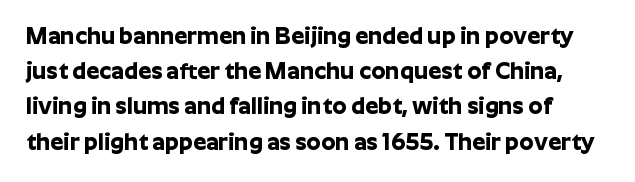
The foot of each line stays bare and open. If you measured baseline to baseline, you'd find a middling distance. Strong, thick strokes mark this as bold type. Quick note: not italic, upright.
